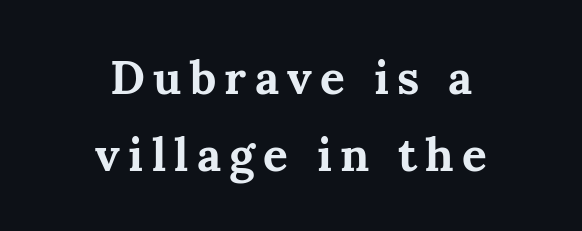
The image shows 46 px bold serif type, upright; set centered, normal line spacing (1.67x), not underlined; medium stroke contrast and a medium x-height.
